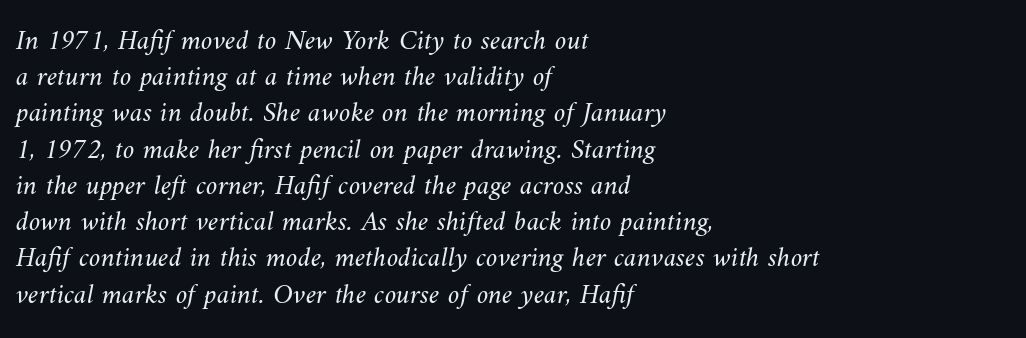
{"bold": "no", "weight": "light", "width": "normal", "stroke_contrast": "medium", "x_height": "small", "monospaced": "no", "underline": "no", "align": "left", "line_spacing": "normal", "line_spacing_ratio": 1.25, "letter_spacing": "normal", "letter_spacing_em": 0.0, "glyph_px": 29}
